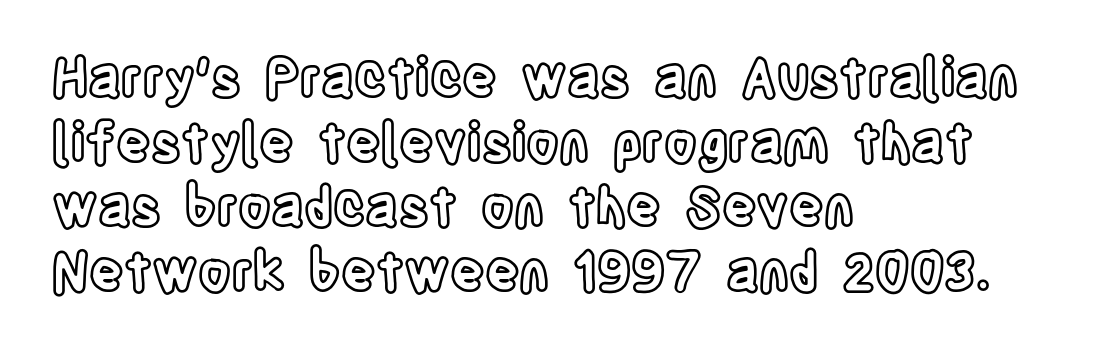
{"italic": "no", "width": "condensed", "x_height": "large", "monospaced": "no", "underline": "no", "align": "left", "line_spacing_ratio": 1.22, "letter_spacing": "normal", "letter_spacing_em": 0.0, "glyph_px": 53}
